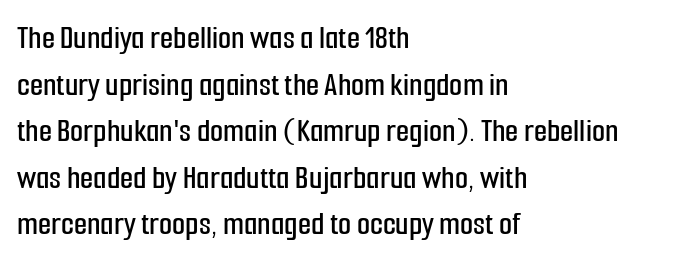
{"serif": "no", "italic": "no", "width": "condensed", "stroke_contrast": "low", "x_height": "medium", "monospaced": "no", "underline": "no", "align": "left", "line_spacing": "normal", "line_spacing_ratio": 1.37, "letter_spacing": "normal", "letter_spacing_em": 0.0, "glyph_px": 34}
